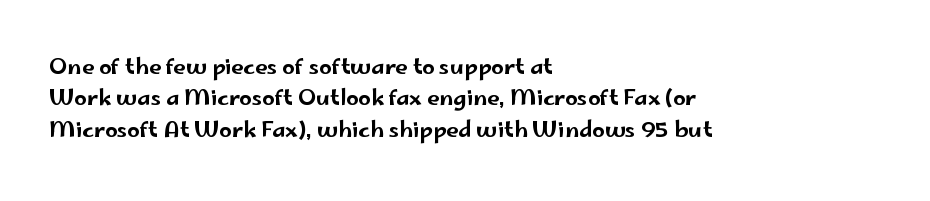
The image shows 22 px text type, upright; set left-aligned, normal line spacing (1.43x), normal letter spacing, not underlined.
